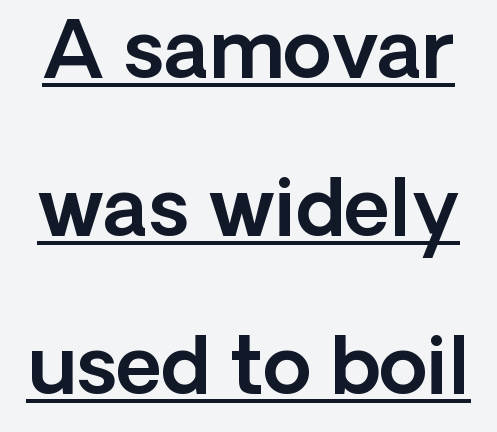
If you measured baseline to baseline, you'd find a long distance. Spacing verdict: proportional, widths tailored to each character. This is the regular roman posture of the typeface. A typesetter would label this face a sans. What decoration does the sample have? An underline.
